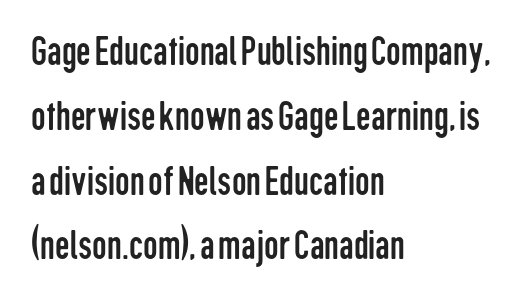
Q: Is the text bold? A: No.
Q: Is the text italic (slanted)? A: No, it is upright.
Q: Is the typeface a serif or a sans-serif typeface? A: Sans-serif.
Q: Is the text underlined? A: No.
Q: How is the paragraph aligned? A: Left-aligned.
Q: Is the spacing between letters normal or unusually wide? A: Normal.
Q: Is the spacing between lines tight, normal or loose? A: Normal.
Q: Width (condensed, normal, or wide)? A: Condensed.
Q: Stroke contrast? A: Low.
Q: x-height? A: Medium.
Q: Monospaced? A: No.
